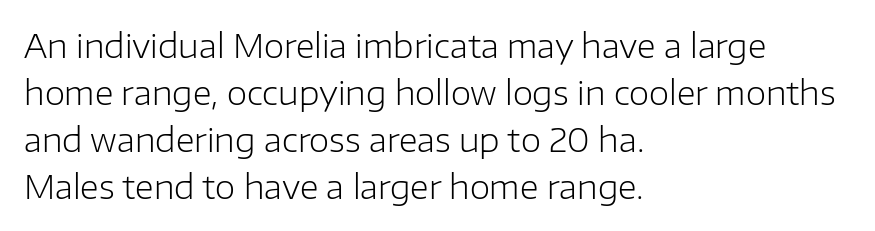
The image shows 33 px light sans-serif type, upright; set left-aligned, normal line spacing (1.42x), normal letter spacing, not underlined; low stroke contrast and a medium x-height.
